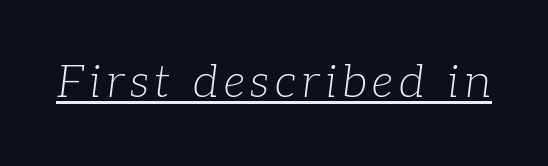
The image shows 46 px light serif type, italic (leaning right); set underlined; low stroke contrast and a medium x-height.
